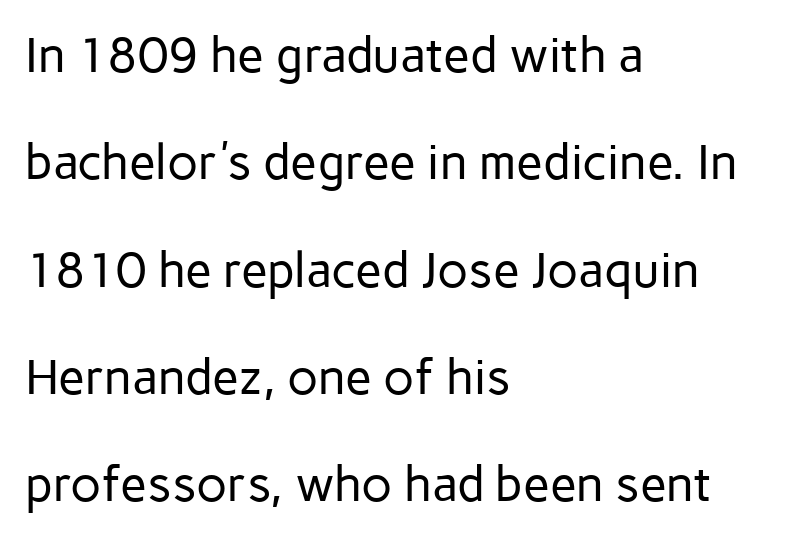
{"serif": "no", "italic": "no", "bold": "no", "weight": "regular", "width": "normal", "stroke_contrast": "low", "x_height": "medium", "monospaced": "no", "underline": "no", "align": "left", "line_spacing": "loose", "line_spacing_ratio": 2.19, "letter_spacing": "normal", "letter_spacing_em": 0.0, "glyph_px": 49}
